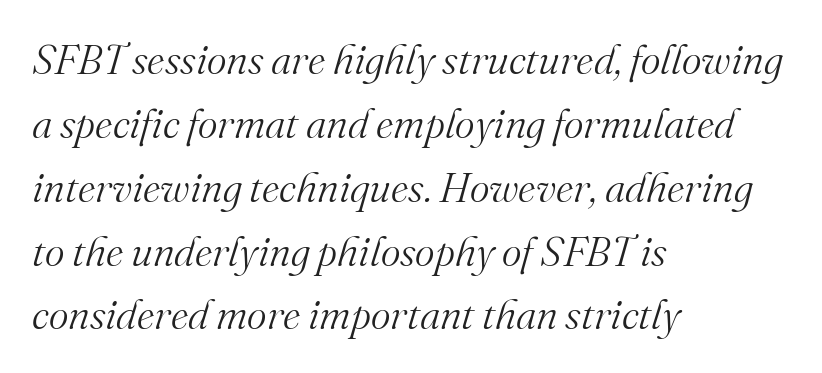
The image shows 42 px light serif type, italic (leaning right); set left-aligned, normal line spacing (1.52x), normal letter spacing, not underlined; medium stroke contrast and a small x-height.
